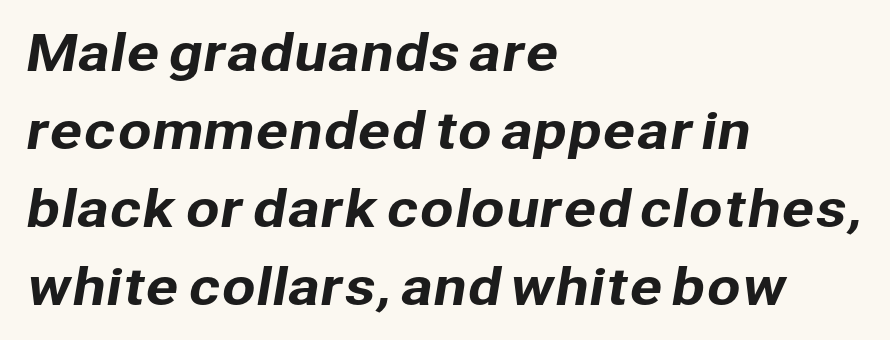
{"serif": "no", "width": "normal", "stroke_contrast": "low", "x_height": "medium", "monospaced": "no", "underline": "no", "align": "left", "line_spacing": "normal", "line_spacing_ratio": 1.59, "letter_spacing": "normal", "letter_spacing_em": 0.0, "glyph_px": 49}
